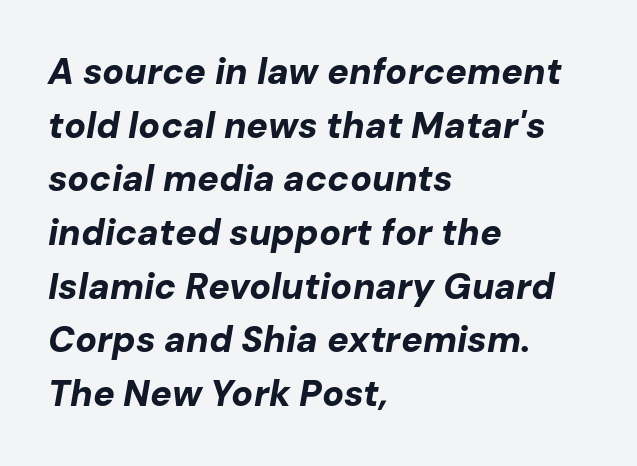
The image shows 36 px bold type, italic (leaning right); set left-aligned, normal line spacing (1.49x), normal letter spacing, not underlined; low stroke contrast and a medium x-height.
